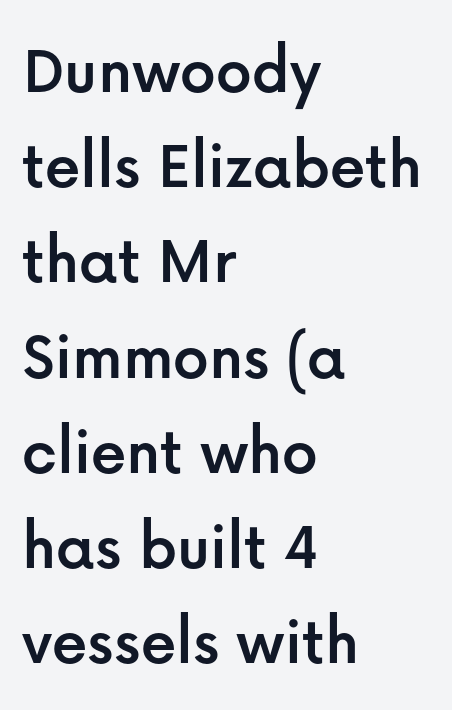
The rag falls on the right side of this text block. Quick note: underline off. The axis of the letterforms is exactly vertical. A typesetter would label this face a sans. A typesetter would call this proportional, since set widths differ per character. Reading down the column, the eye jumps a familiar distance to each next line.
